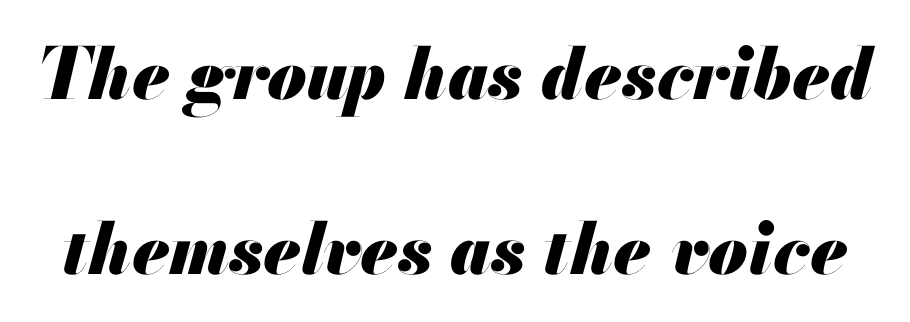
Q: Is the text bold? A: Yes.
Q: Is the text italic (slanted)? A: Yes, it leans right by about 13 degrees.
Q: Is the text underlined? A: No.
Q: Is the spacing between letters normal or unusually wide? A: Normal.
Q: Is the spacing between lines tight, normal or loose? A: Loose.
Q: Width (condensed, normal, or wide)? A: Normal.
Q: Stroke contrast? A: Medium.
Q: x-height? A: Small.
Q: Monospaced? A: No.
